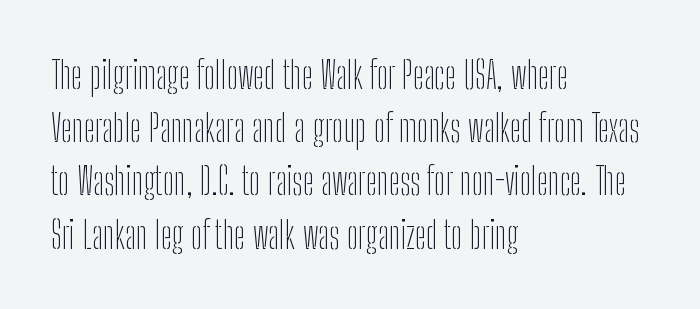
The image shows 38 px thin, condensed sans-serif type, upright; set left-aligned, normal line spacing (1.4x), normal letter spacing, not underlined; low stroke contrast and a medium x-height.
